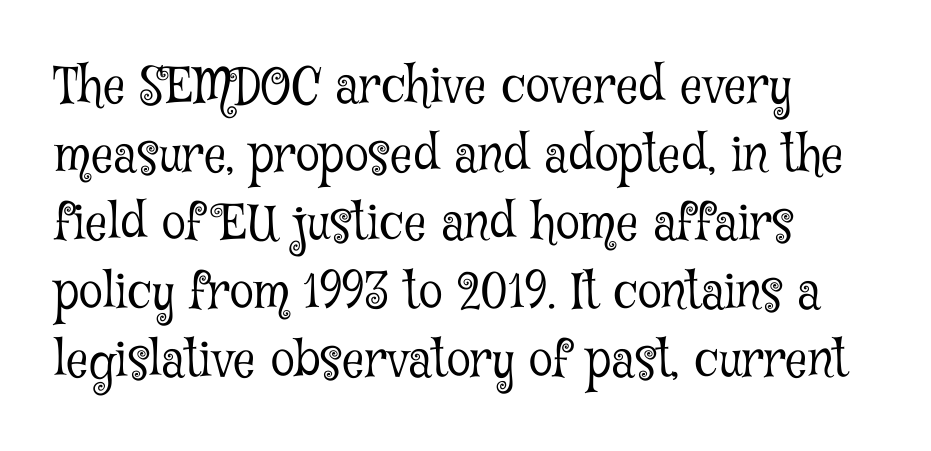
Q: Is the text bold? A: No.
Q: Is the text italic (slanted)? A: No, it is upright.
Q: Is the typeface a serif or a sans-serif typeface? A: Serif.
Q: Is the text underlined? A: No.
Q: How is the paragraph aligned? A: Left-aligned.
Q: Is the spacing between letters normal or unusually wide? A: Normal.
Q: Is the spacing between lines tight, normal or loose? A: Normal.
Q: Width (condensed, normal, or wide)? A: Condensed.
Q: Stroke contrast? A: Low.
Q: x-height? A: Medium.
Q: Monospaced? A: No.
